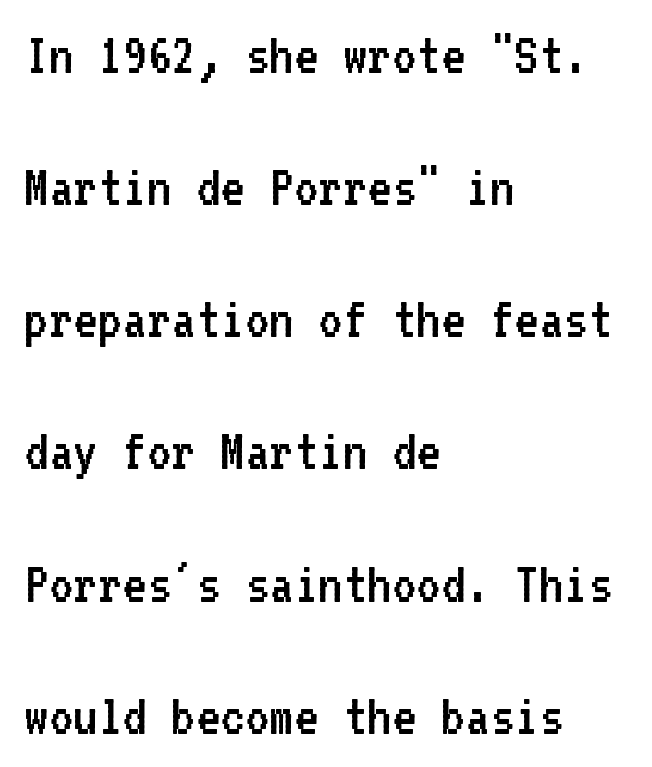
Students, observe: this is what heavily led, spacious text looks like. Observe the absence of serifs on each vertical stroke in this sample. This sample uses plain, unmodified letter spacing. Quick note: underline off.
